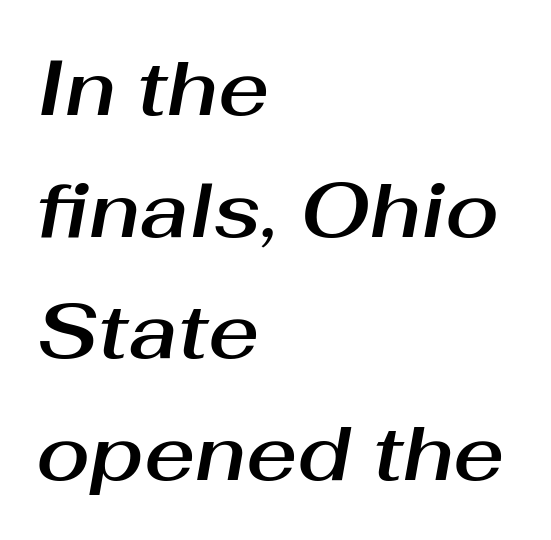
Q: Is the text italic (slanted)? A: Yes, it leans right by about 10 degrees.
Q: Is the text underlined? A: No.
Q: How is the paragraph aligned? A: Left-aligned.
Q: Is the spacing between letters normal or unusually wide? A: Normal.
Q: Is the spacing between lines tight, normal or loose? A: Normal.
Q: Width (condensed, normal, or wide)? A: Normal.
Q: Stroke contrast? A: Medium.
Q: x-height? A: Medium.
Q: Monospaced? A: No.
